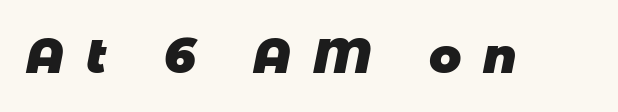
The rendering uses a bold face; every stroke is thick and dark. The strip under each line holds only bare page. The letters carry no serifs — their stems end cleanly without finishing strokes. Proportional: the letters do not fall into vertical columns. This rendering widens character spacing well past its baseline value.
